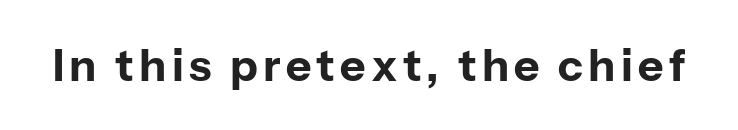
Q: Is the text bold? A: Yes.
Q: Is the text italic (slanted)? A: No, it is upright.
Q: Is the typeface a serif or a sans-serif typeface? A: Sans-serif.
Q: Is the text underlined? A: No.
Q: Width (condensed, normal, or wide)? A: Normal.
Q: Stroke contrast? A: Low.
Q: x-height? A: Medium.
Q: Monospaced? A: No.
